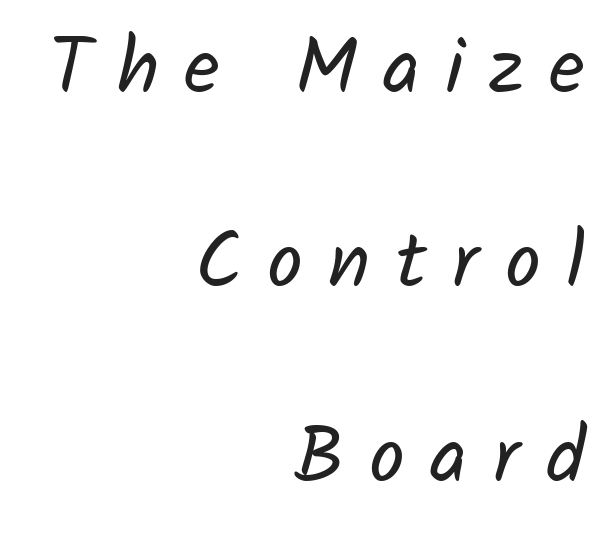
The image shows 79 px regular-weight sans-serif type; set right-aligned, loose line spacing (2.46x), unusually wide letter spacing (+0.32 em), not underlined; low stroke contrast and a medium x-height.
